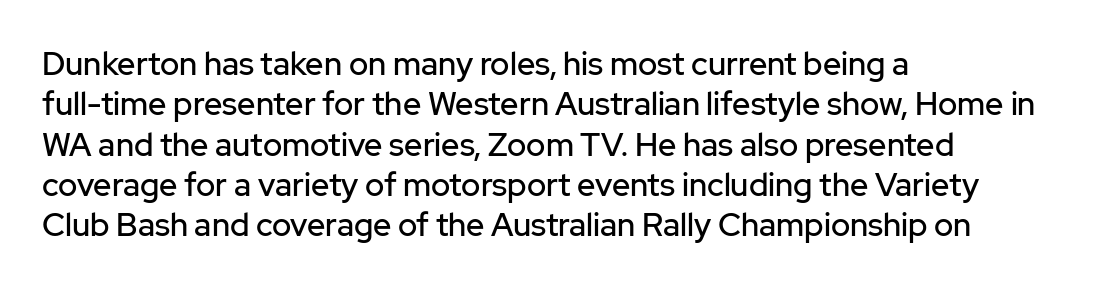
The passage shown is typeset with a sans-serif family. The strip under each line holds only bare page. Regarding leading, the lines here are spaced in the standard way. Looks like regular typesetting: each glyph gets only the width it needs. Left-aligned paragraph, ragged on the right. Upright lettering throughout.
